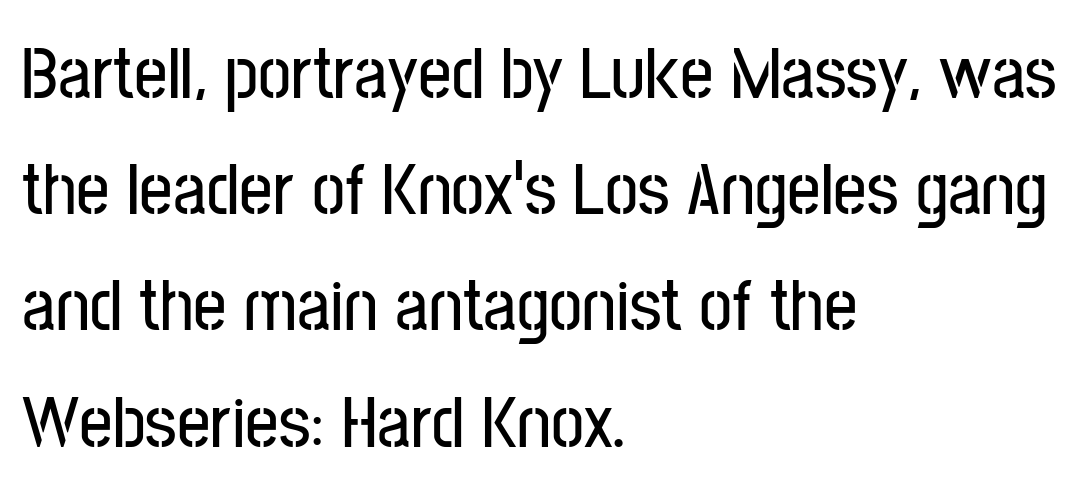
The image shows 74 px condensed sans-serif type, upright; set left-aligned, normal line spacing (1.57x), normal letter spacing, not underlined; low stroke contrast and a medium x-height.
